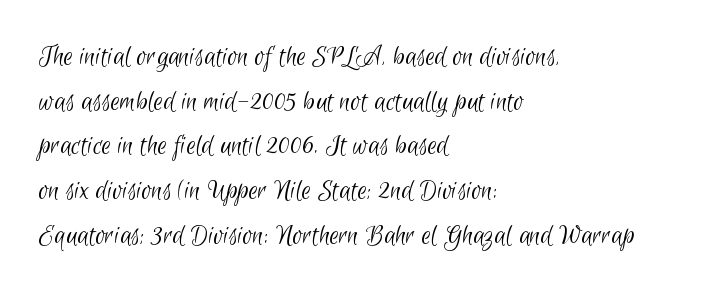
{"serif": "no", "bold": "no", "weight": "light", "width": "condensed", "stroke_contrast": "low", "x_height": "small", "monospaced": "no", "underline": "no", "align": "left", "line_spacing": "normal", "line_spacing_ratio": 1.49, "letter_spacing": "normal", "letter_spacing_em": 0.0, "glyph_px": 30}
